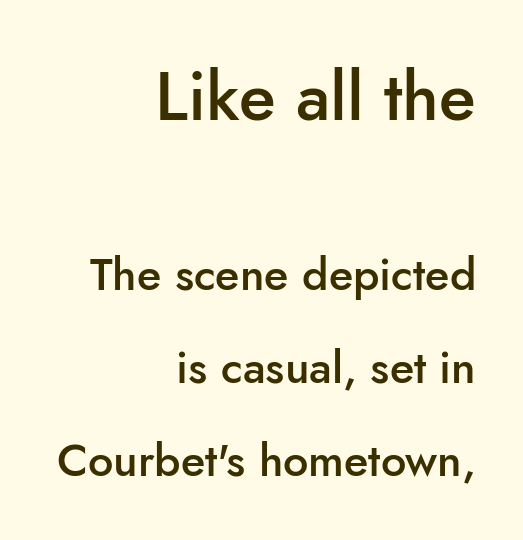
Q: Is the text bold? A: Semi-bold.
Q: Is the text italic (slanted)? A: No, it is upright.
Q: Is the typeface a serif or a sans-serif typeface? A: Sans-serif.
Q: Is the text underlined? A: No.
Q: How is the paragraph aligned? A: Right-aligned.
Q: Is the spacing between letters normal or unusually wide? A: Normal.
Q: Is the spacing between lines tight, normal or loose? A: Loose.
Q: Which block of text is set in a larger size, the first (top) or the second (bottom)? A: The first (top) one.
Q: Width (condensed, normal, or wide)? A: Normal.
Q: Stroke contrast? A: Low.
Q: x-height? A: Small.
Q: Monospaced? A: No.
